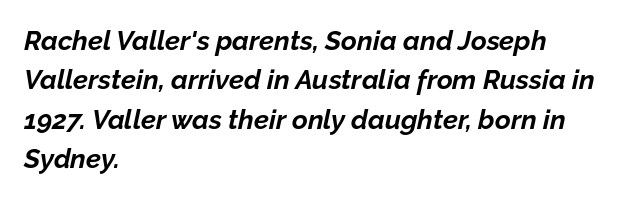
Leftover space on each line is placed entirely after the last word. This is oblique type, the kind used for emphasis or titles. The gap between lines stays unmarked. Honestly, the letter spacing is just normal — you wouldn't notice it.
